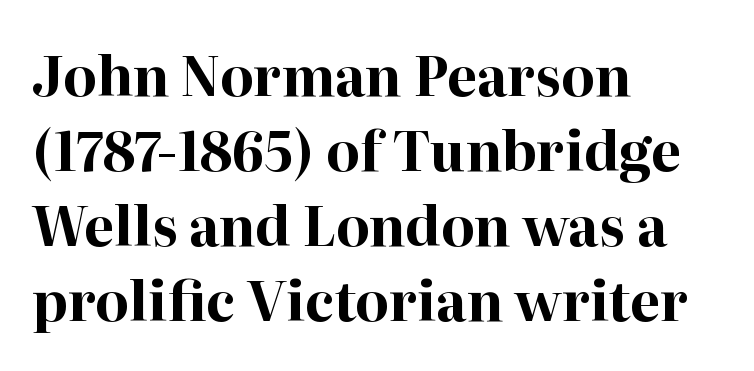
{"serif": "yes", "italic": "no", "bold": "yes", "weight": "bold", "width": "normal", "stroke_contrast": "high", "x_height": "medium", "monospaced": "no", "underline": "no", "align": "left", "line_spacing": "normal", "line_spacing_ratio": 1.39, "letter_spacing": "normal", "letter_spacing_em": 0.0, "glyph_px": 54}
